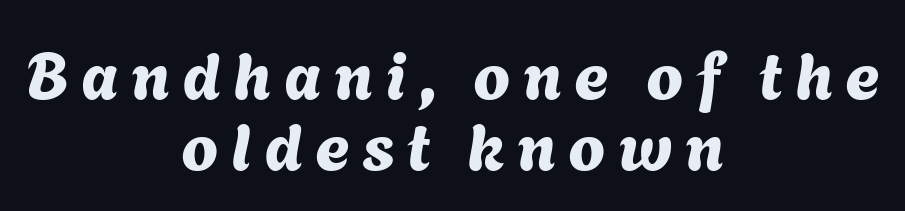
{"serif": "no", "width": "normal", "stroke_contrast": "medium", "x_height": "medium", "monospaced": "no", "underline": "no", "align": "center", "line_spacing": "tight", "line_spacing_ratio": 1.08, "glyph_px": 66}
